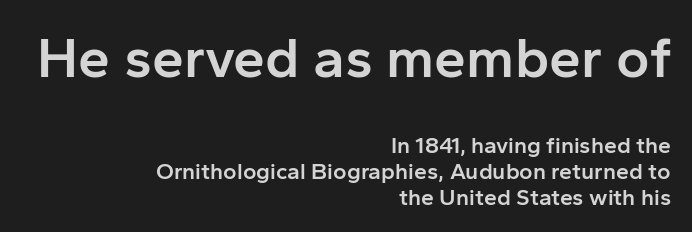
The image shows 57 px semibold sans-serif type, upright; set right-aligned, tight line spacing (1.12x), normal letter spacing, not underlined; the first (top) block is 2.48x larger; low stroke contrast and a medium x-height.
